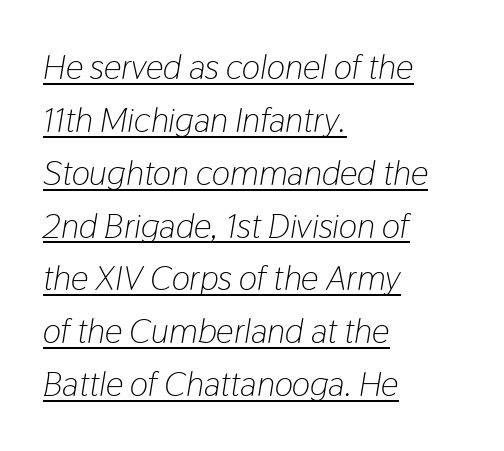
Q: Is the text bold? A: No.
Q: Is the text italic (slanted)? A: Yes, it leans right by about 9 degrees.
Q: Is the text underlined? A: Yes.
Q: How is the paragraph aligned? A: Left-aligned.
Q: Is the spacing between letters normal or unusually wide? A: Normal.
Q: Is the spacing between lines tight, normal or loose? A: Normal.
Q: Width (condensed, normal, or wide)? A: Condensed.
Q: Stroke contrast? A: Low.
Q: x-height? A: Medium.
Q: Monospaced? A: No.
